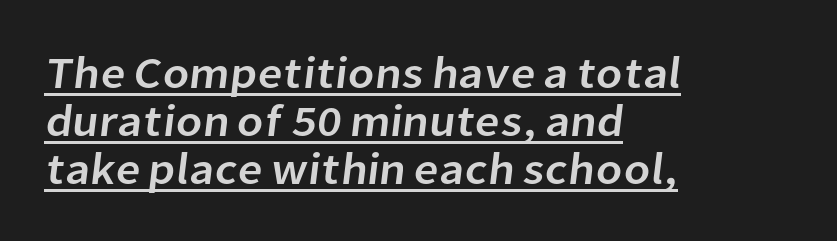
{"serif": "no", "width": "normal", "stroke_contrast": "low", "x_height": "medium", "monospaced": "no", "underline": "yes", "align": "left", "line_spacing": "tight", "line_spacing_ratio": 1.09, "letter_spacing": "normal", "letter_spacing_em": 0.0, "glyph_px": 44}
